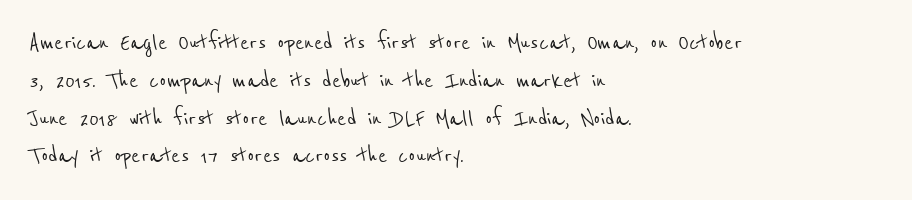
Short note: letters normally spaced. Is the block centered? No — it sits flush against the left margin. Is there much room between lines? A standard amount, neither cramped nor airy. Rule under the text: the space is simply empty.
